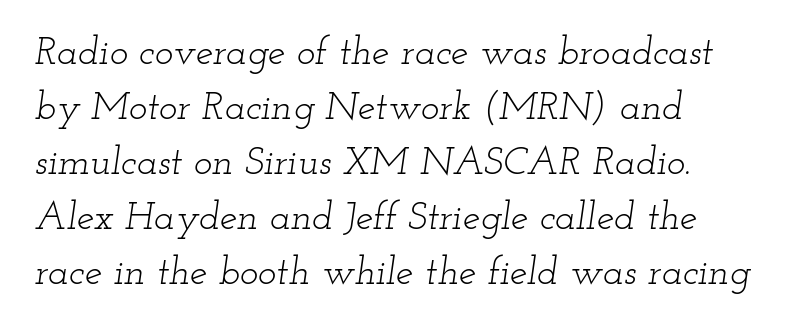
The image shows 39 px light, wide serif type, italic (leaning right); set left-aligned, normal line spacing (1.41x), normal letter spacing, not underlined; low stroke contrast and a small x-height.
